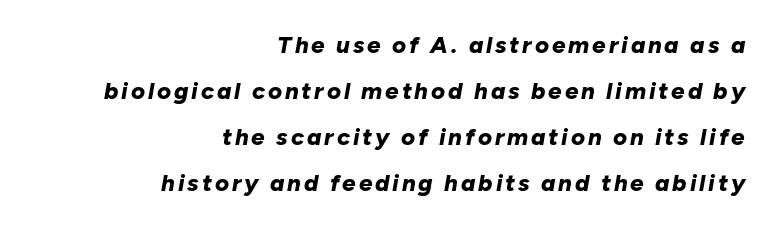
The image shows 24 px bold type, italic (leaning right); set right-aligned, loose line spacing (1.91x), not underlined.
